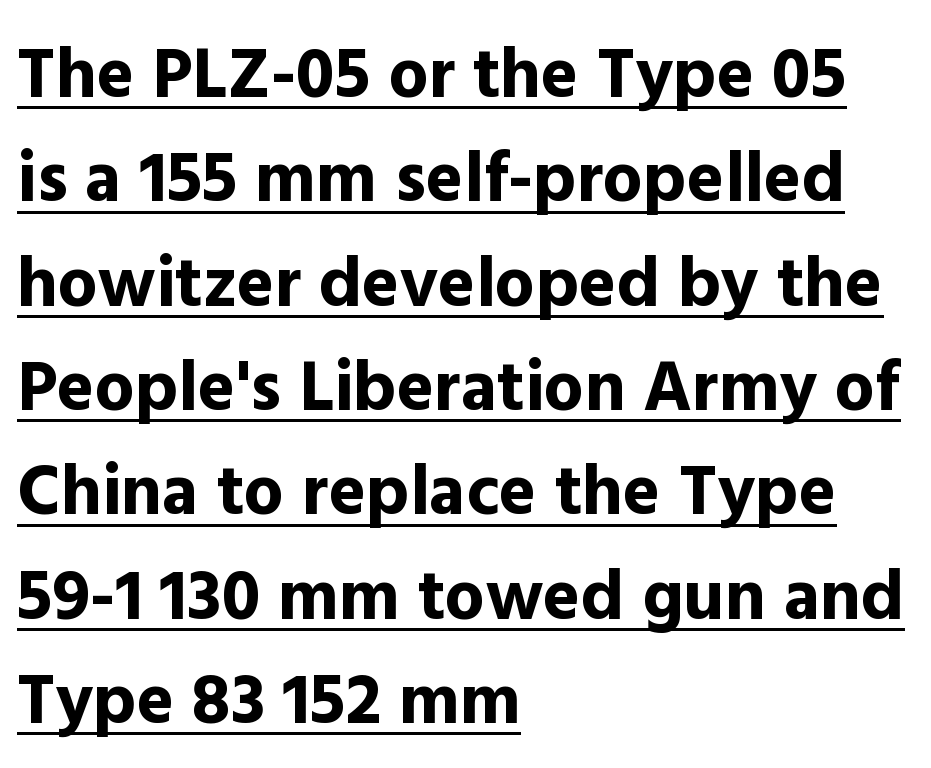
The image shows 71 px bold sans-serif type, upright; set left-aligned, normal line spacing (1.47x), normal letter spacing, underlined; a medium x-height.
